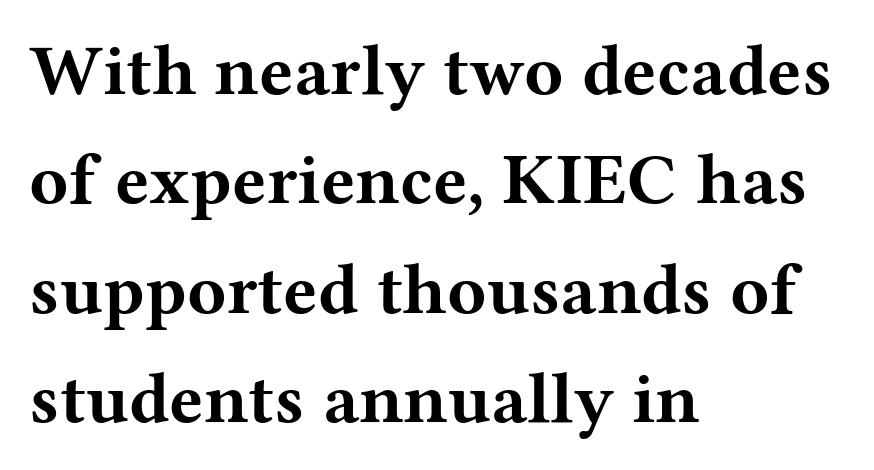
{"serif": "yes", "italic": "no", "bold": "yes", "weight": "bold", "width": "wide", "stroke_contrast": "medium", "x_height": "medium", "monospaced": "no", "underline": "no", "align": "left", "line_spacing": "normal", "line_spacing_ratio": 1.52, "letter_spacing": "normal", "letter_spacing_em": 0.0, "glyph_px": 72}
